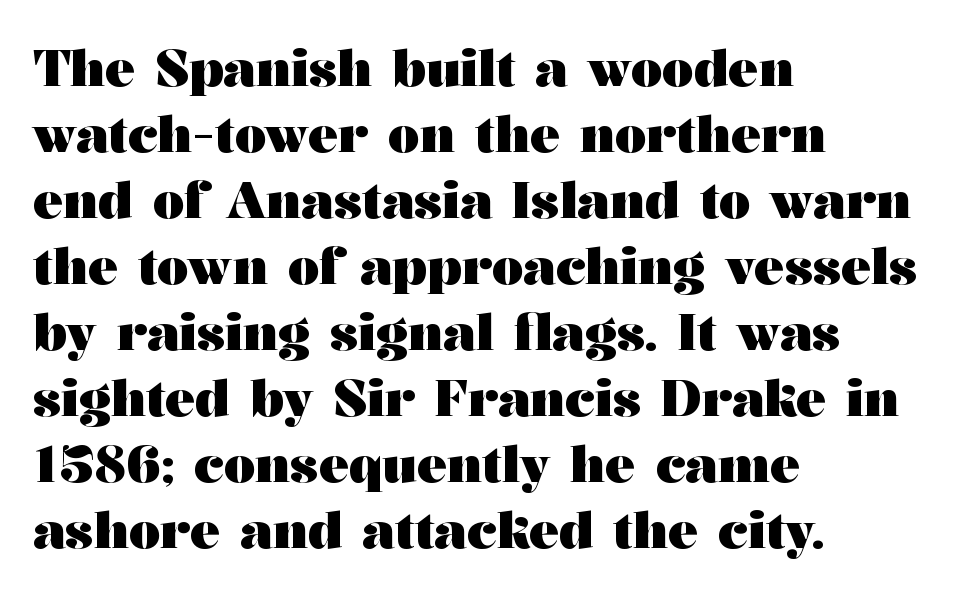
The font is running at its bold setting. Do the characters align in a grid? No, the font is proportional. This sample keeps an unexceptional amount of space between lines. Is the letter spacing exaggerated? No — it looks like the ordinary default. The lettering stays uniformly vertical, giving the passage a roman look.
